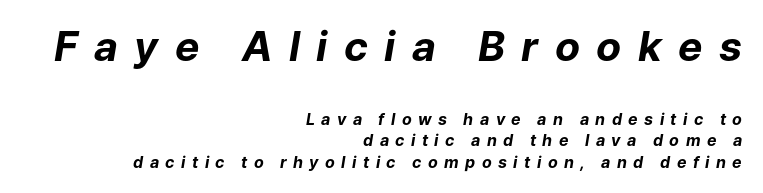
Q: Is the text bold? A: Yes.
Q: Is the text italic (slanted)? A: Yes, it leans right by about 9 degrees.
Q: Is the text underlined? A: No.
Q: How is the paragraph aligned? A: Right-aligned.
Q: Is the spacing between letters normal or unusually wide? A: Unusually wide.
Q: Is the spacing between lines tight, normal or loose? A: Normal.
Q: Which block of text is set in a larger size, the first (top) or the second (bottom)? A: The first (top) one.
Q: Width (condensed, normal, or wide)? A: Normal.
Q: Stroke contrast? A: Low.
Q: x-height? A: Medium.
Q: Monospaced? A: No.
